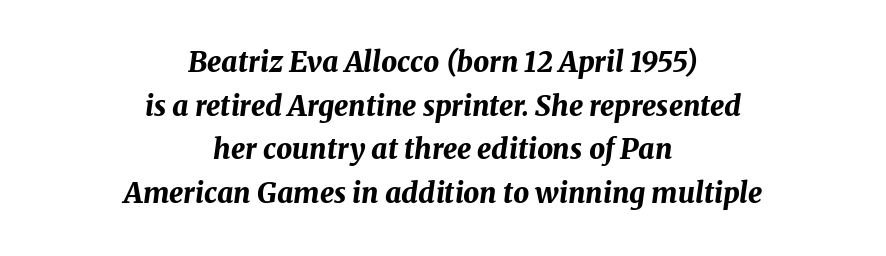
{"italic": "yes", "lean": "right", "slant_degrees": 8, "bold": "yes", "weight": "bold", "width": "normal", "stroke_contrast": "medium", "x_height": "medium", "monospaced": "no", "underline": "no", "align": "center", "line_spacing": "normal", "line_spacing_ratio": 1.56, "letter_spacing": "normal", "letter_spacing_em": 0.0, "glyph_px": 28}
